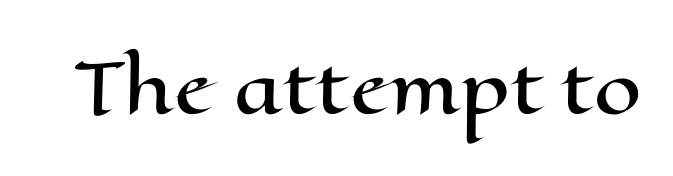
The image shows 68 px wide type, upright; set normal letter spacing, not underlined; high stroke contrast and a medium x-height.
